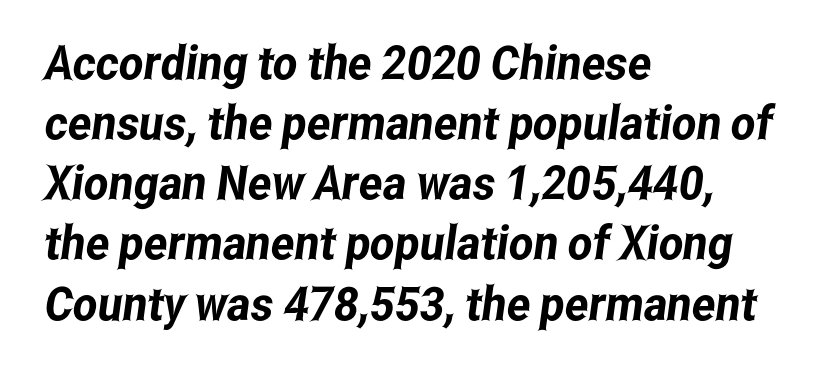
{"serif": "no", "width": "condensed", "stroke_contrast": "low", "x_height": "medium", "monospaced": "no", "underline": "no", "align": "left", "line_spacing": "normal", "line_spacing_ratio": 1.28, "letter_spacing": "normal", "letter_spacing_em": 0.0, "glyph_px": 47}
